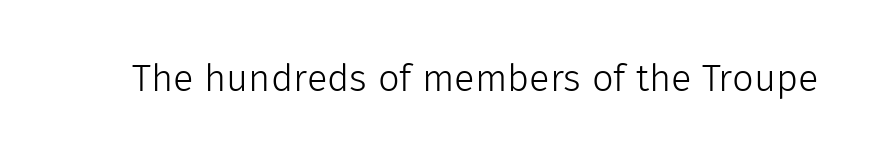
{"serif": "no", "italic": "no", "bold": "no", "weight": "light", "width": "normal", "x_height": "medium", "monospaced": "no", "underline": "no", "letter_spacing": "normal", "letter_spacing_em": 0.0, "glyph_px": 38}
